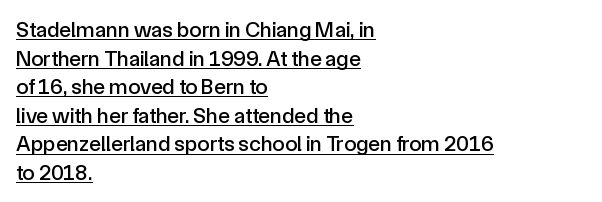
The image shows 22 px text type, upright; set left-aligned, normal line spacing (1.3x), normal letter spacing, underlined.
